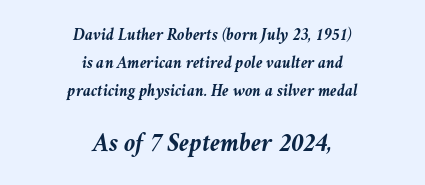
{"italic": "yes", "lean": "right", "slant_degrees": 11, "bold": "yes", "underline": "no", "align": "center", "line_spacing": "normal", "line_spacing_ratio": 1.65, "letter_spacing": "normal", "letter_spacing_em": 0.0, "larger_block": "second", "size_ratio": 1.53, "glyph_px": 26}
